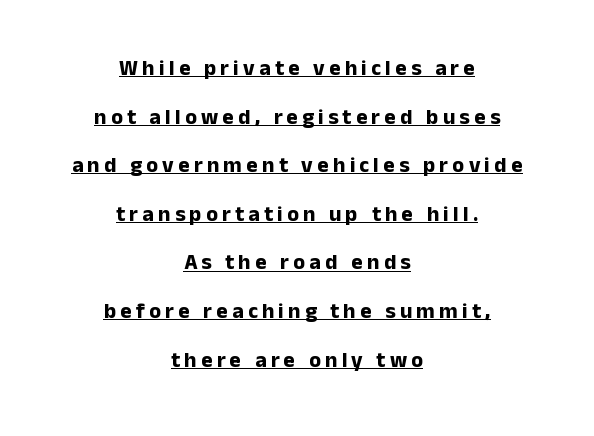
{"italic": "no", "bold": "yes", "underline": "yes", "align": "center", "line_spacing": "loose", "line_spacing_ratio": 2.21, "glyph_px": 22}
